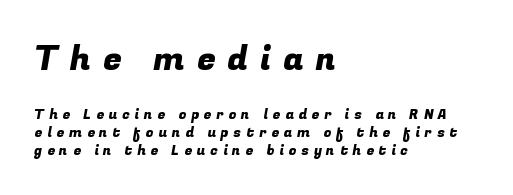
Q: Is the typeface a serif or a sans-serif typeface? A: Sans-serif.
Q: Is the text underlined? A: No.
Q: How is the paragraph aligned? A: Left-aligned.
Q: Is the spacing between letters normal or unusually wide? A: Unusually wide.
Q: Is the spacing between lines tight, normal or loose? A: Normal.
Q: Which block of text is set in a larger size, the first (top) or the second (bottom)? A: The first (top) one.
Q: Width (condensed, normal, or wide)? A: Normal.
Q: Stroke contrast? A: Low.
Q: x-height? A: Medium.
Q: Monospaced? A: No.
